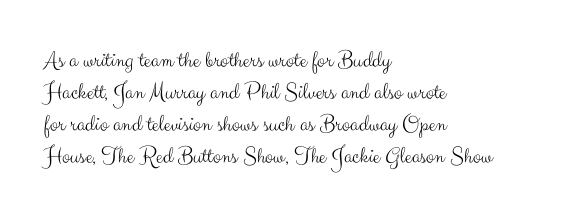
{"bold": "no", "underline": "no", "align": "left", "line_spacing": "normal", "line_spacing_ratio": 1.34, "letter_spacing": "normal", "letter_spacing_em": 0.0, "glyph_px": 24}
